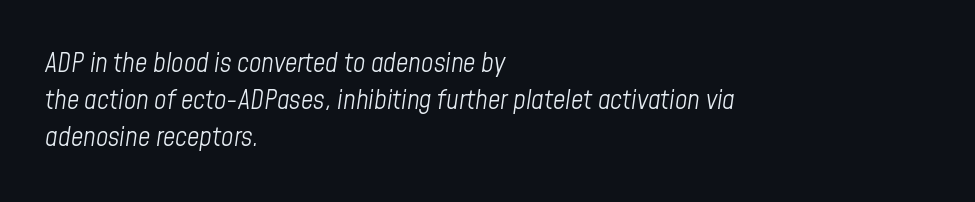
Interline gaps are of average width in this sample. Check the space under the baseline: it is left empty. In terms of letterspacing, this is plain default setting. The specimen reads as italic at a glance.
